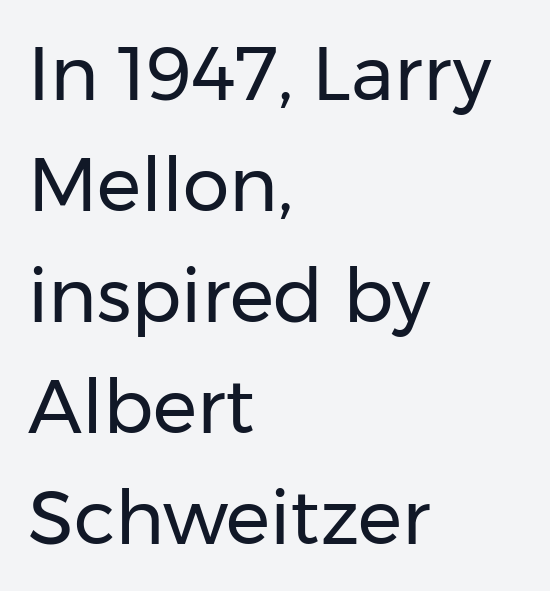
{"serif": "no", "italic": "no", "bold": "no", "weight": "regular", "width": "normal", "stroke_contrast": "low", "x_height": "medium", "monospaced": "no", "underline": "no", "align": "left", "line_spacing": "normal", "line_spacing_ratio": 1.5, "letter_spacing": "normal", "letter_spacing_em": 0.0, "glyph_px": 74}
